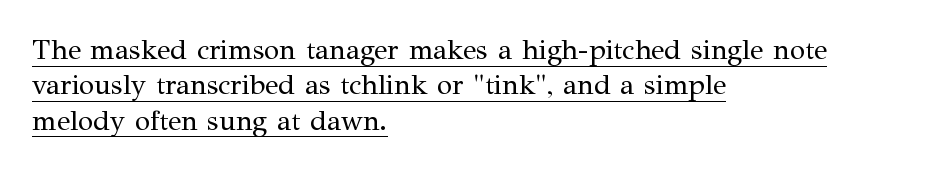
{"serif": "yes", "italic": "no", "bold": "no", "weight": "regular", "width": "normal", "stroke_contrast": "medium", "x_height": "medium", "monospaced": "no", "underline": "yes", "align": "left", "line_spacing": "normal", "line_spacing_ratio": 1.26, "letter_spacing": "normal", "letter_spacing_em": 0.0, "glyph_px": 28}
